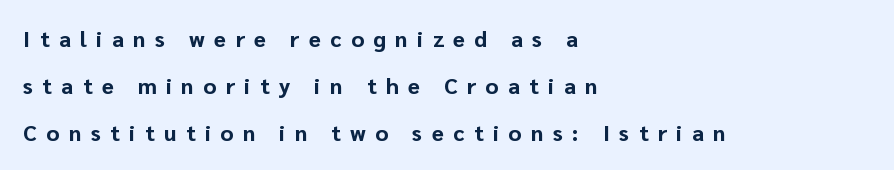
The image shows 22 px bold type, upright; set left-aligned, loose line spacing (2.13x), unusually wide letter spacing (+0.43 em), not underlined.
